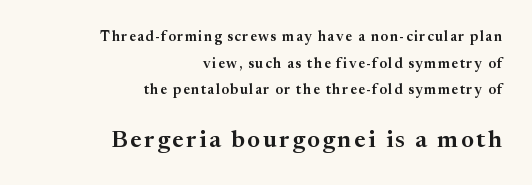
Typeset ragged left — the right edge is the straight one. Each new line begins a long way beneath the previous one. The font's upright variant was chosen for this text. Look at the glyph heights: the lower group is clearly the bigger setting. Each row of text sits above clean, open space.
